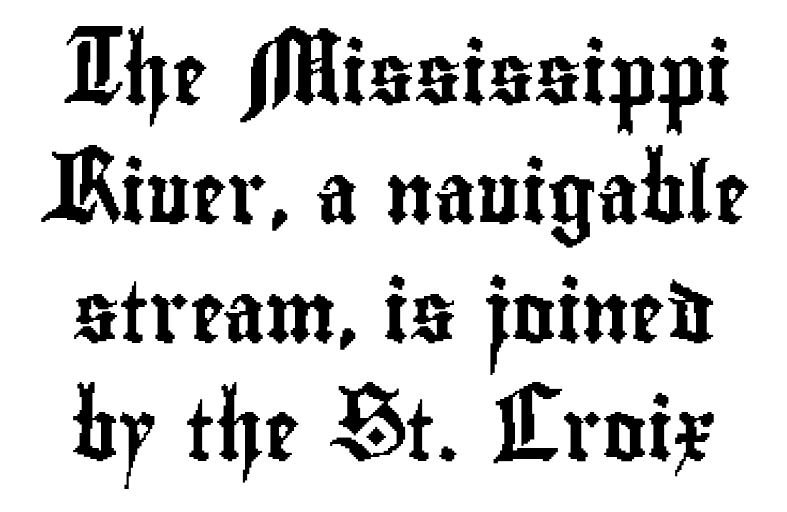
The image shows 60 px condensed sans-serif type, upright; set loose line spacing (1.98x), normal letter spacing, not underlined; low stroke contrast and a small x-height.
